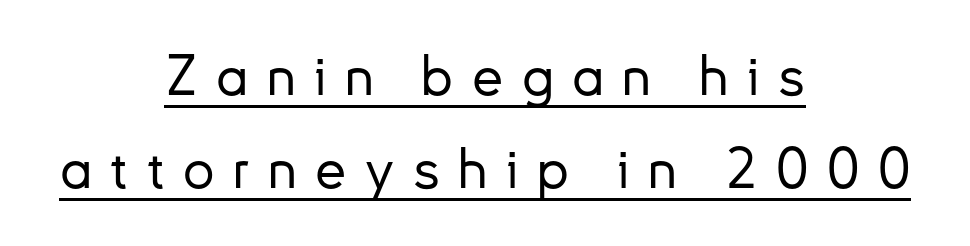
{"serif": "no", "italic": "no", "width": "normal", "stroke_contrast": "low", "x_height": "small", "monospaced": "no", "underline": "yes", "align": "center", "line_spacing": "normal", "line_spacing_ratio": 1.66, "letter_spacing": "wide", "letter_spacing_em": 0.33, "glyph_px": 56}
